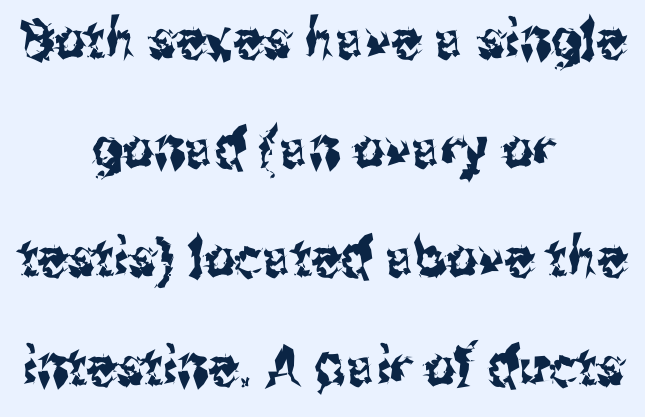
The image shows 54 px condensed sans-serif type, upright; set centered, loose line spacing (2.02x), normal letter spacing, not underlined; medium stroke contrast and a medium x-height.
